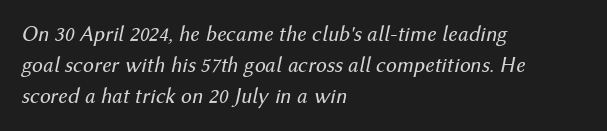
Q: Is the text bold? A: No.
Q: Is the text italic (slanted)? A: Yes, it leans right by about 12 degrees.
Q: Is the text underlined? A: No.
Q: How is the paragraph aligned? A: Left-aligned.
Q: Is the spacing between letters normal or unusually wide? A: Normal.
Q: Is the spacing between lines tight, normal or loose? A: Normal.
